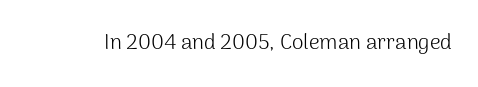
The image shows 21 px text type, upright; set normal letter spacing, not underlined.
